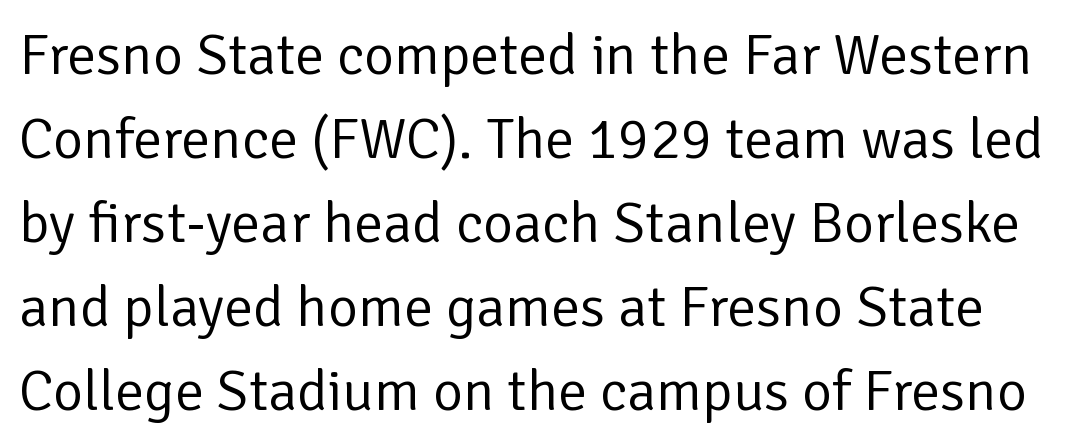
A typesetter would call this proportional, since set widths differ per character. These lines sit exactly where default settings would place them. Think standard paragraph weight, or any step lighter than that. Unlike italic type, these characters show no tilt at all.
